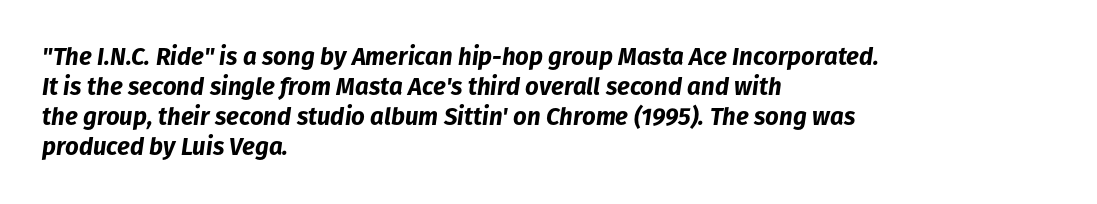
Typeset ragged right — the left edge is the straight one. Is the type slanted? Yes — the strokes lean at a clear angle. Normally led — the rows are evenly, conventionally spaced. Honestly, there is no underline to notice here at all. Between one letter and the next there's only the usual sliver of space.
